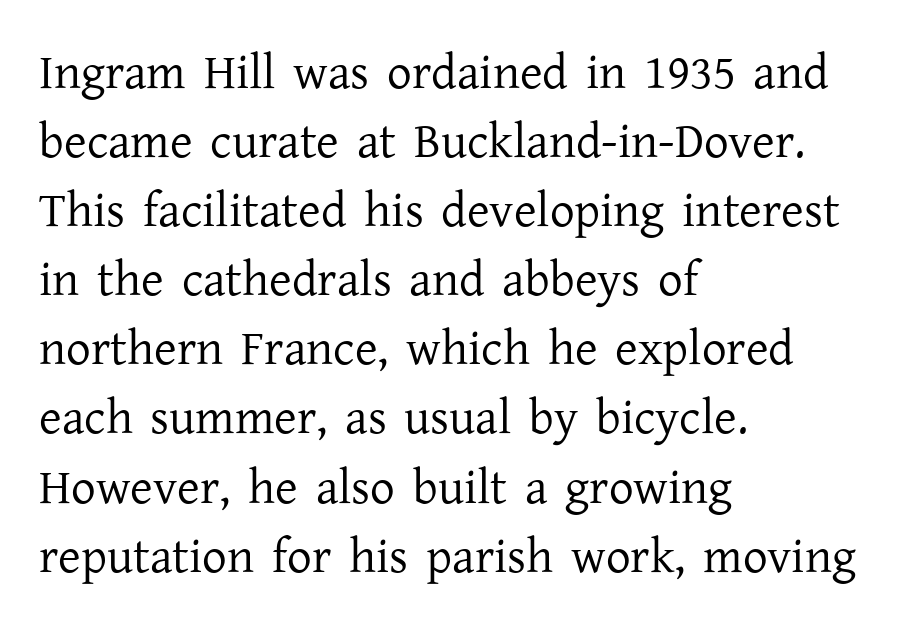
Ascenders rise straight up at ninety degrees. The typeface chosen for these lines features serifs. One glance says typical: line gaps are just what's usual. Only glyphs here, with clear space below each row.
